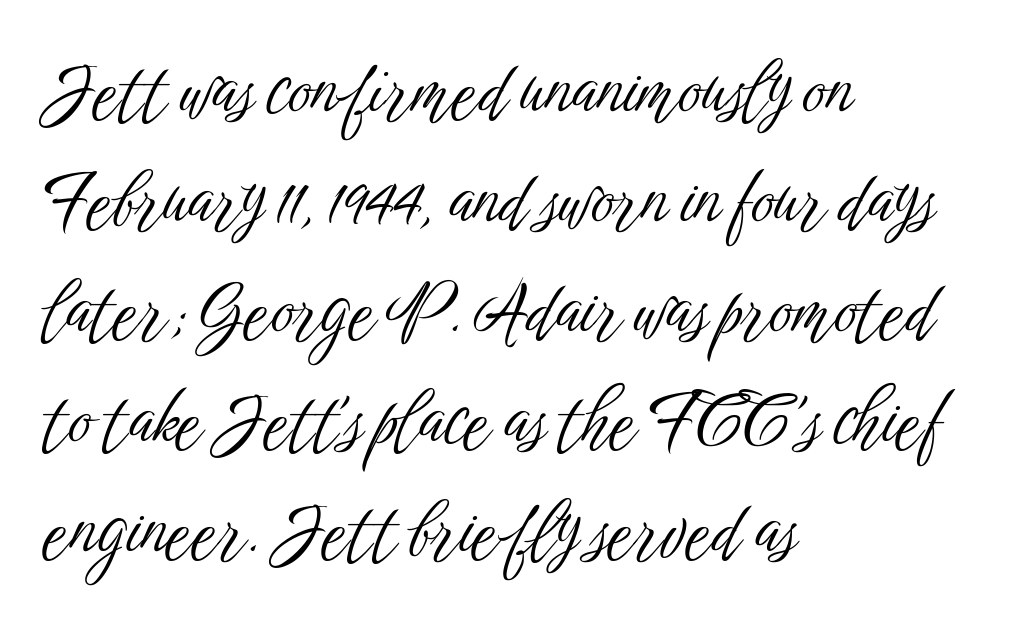
The image shows 71 px light, condensed sans-serif type; set left-aligned, normal line spacing (1.55x), normal letter spacing, not underlined; low stroke contrast and a medium x-height.
